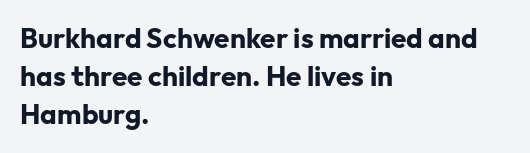
Q: Is the text bold? A: Yes.
Q: Is the text italic (slanted)? A: No, it is upright.
Q: Is the typeface a serif or a sans-serif typeface? A: Sans-serif.
Q: Is the text underlined? A: No.
Q: How is the paragraph aligned? A: Left-aligned.
Q: Is the spacing between letters normal or unusually wide? A: Normal.
Q: Is the spacing between lines tight, normal or loose? A: Normal.
Q: Width (condensed, normal, or wide)? A: Normal.
Q: Stroke contrast? A: Low.
Q: x-height? A: Medium.
Q: Monospaced? A: No.
